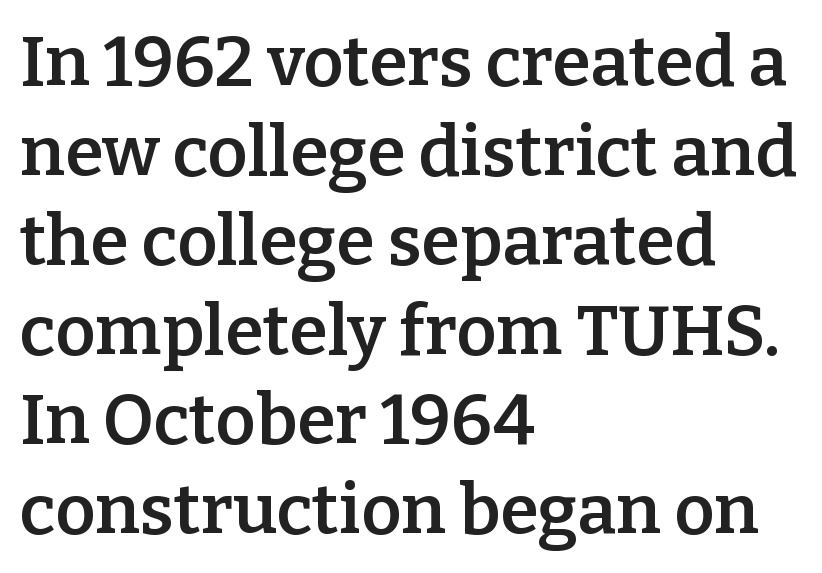
The image shows 70 px semibold serif type, upright; set left-aligned, normal line spacing (1.28x), normal letter spacing, not underlined; low stroke contrast and a medium x-height.
